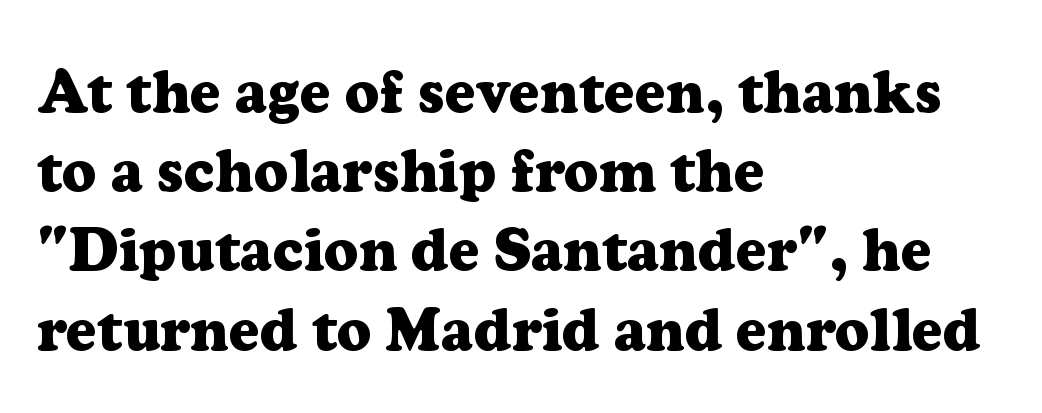
Every row of glyphs begins at an identical x-position on the left. Little horizontal feet cap the strokes, marking this as serif type. No italicization has been applied; the sample stays upright. Vertically, the passage feels balanced, rows spaced as you'd expect.
